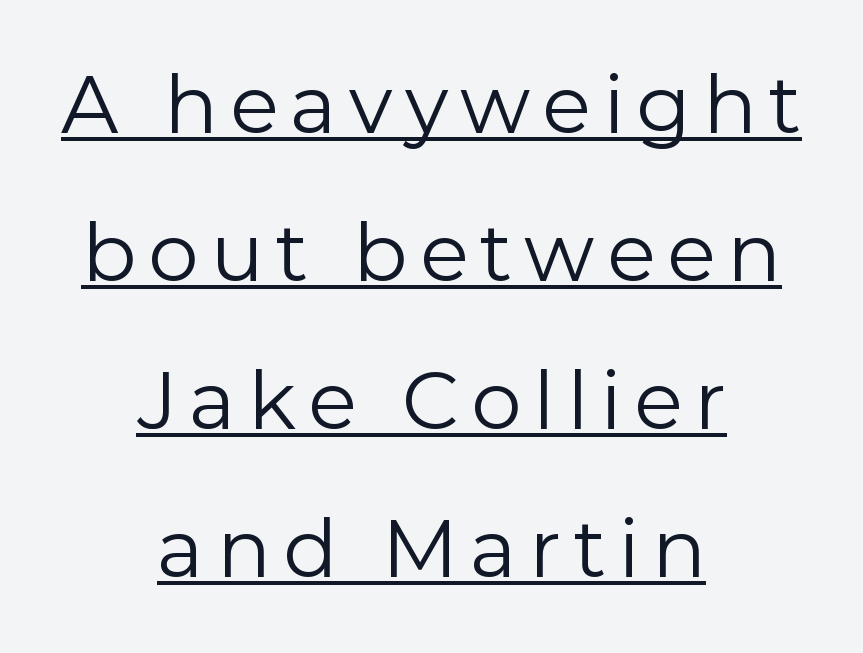
{"serif": "no", "italic": "no", "bold": "no", "weight": "regular", "width": "normal", "x_height": "medium", "monospaced": "no", "underline": "yes", "align": "center", "line_spacing_ratio": 1.85, "glyph_px": 80}
